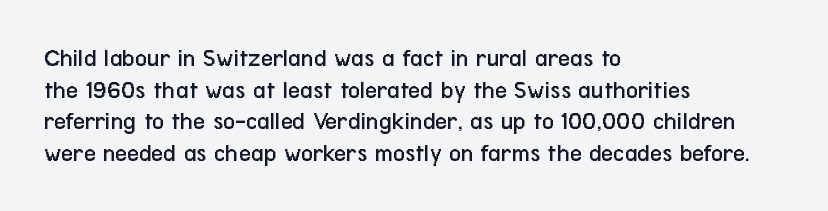
Nope, not italic — everything's standing straight. The font is comparable to plain body text, perhaps lighter. Inter-character spacing is left at the font's built-in metrics. The zone under the glyphs is completely vacant. These lines are set flush left with a ragged right edge.
